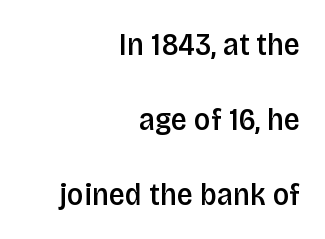
Q: Is the text bold? A: Semi-bold.
Q: Is the text italic (slanted)? A: No, it is upright.
Q: Is the typeface a serif or a sans-serif typeface? A: Sans-serif.
Q: Is the text underlined? A: No.
Q: How is the paragraph aligned? A: Right-aligned.
Q: Is the spacing between letters normal or unusually wide? A: Normal.
Q: Is the spacing between lines tight, normal or loose? A: Loose.
Q: Width (condensed, normal, or wide)? A: Condensed.
Q: Stroke contrast? A: Low.
Q: x-height? A: Large.
Q: Monospaced? A: No.
